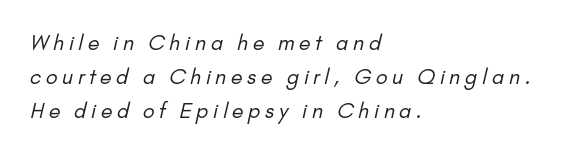
{"bold": "no", "underline": "no", "align": "left", "line_spacing": "normal", "line_spacing_ratio": 1.62, "letter_spacing": "wide", "letter_spacing_em": 0.22, "glyph_px": 21}
